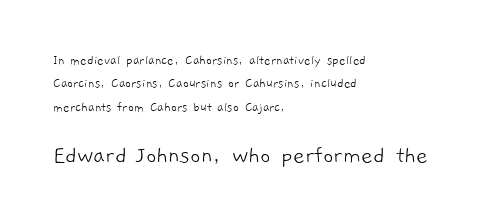
Q: Is the text bold? A: No.
Q: Is the text underlined? A: No.
Q: How is the paragraph aligned? A: Left-aligned.
Q: Is the spacing between letters normal or unusually wide? A: Normal.
Q: Is the spacing between lines tight, normal or loose? A: Normal.
Q: Which block of text is set in a larger size, the first (top) or the second (bottom)? A: The second (bottom) one.
